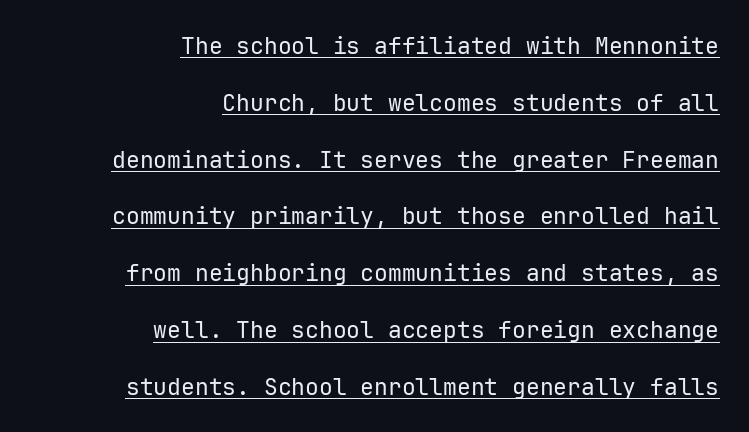
{"italic": "no", "bold": "no", "underline": "yes", "align": "right", "line_spacing": "loose", "line_spacing_ratio": 2.47, "letter_spacing": "normal", "letter_spacing_em": 0.0, "glyph_px": 23}
